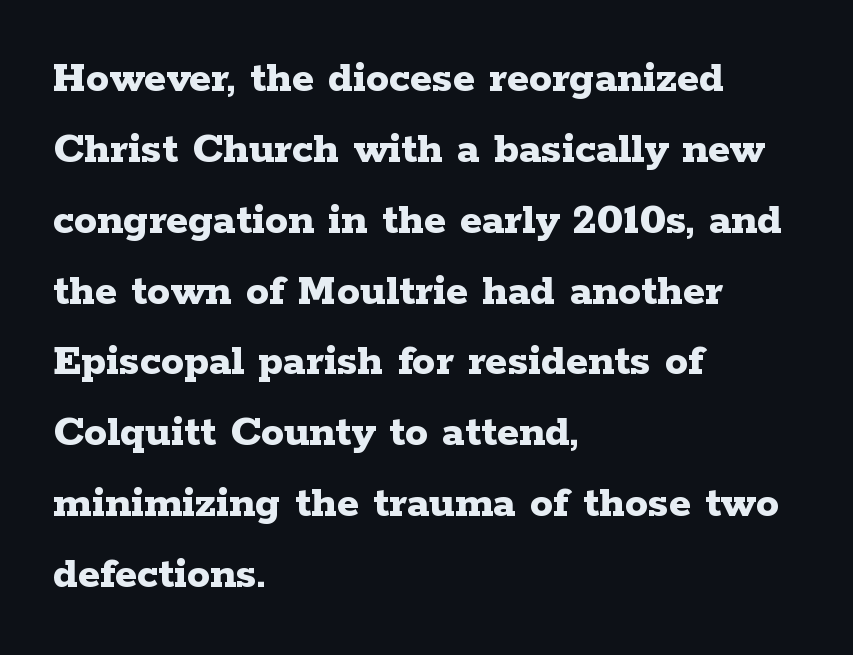
The image shows 46 px bold, wide serif type, upright; set left-aligned, normal line spacing (1.54x), normal letter spacing, not underlined; low stroke contrast and a medium x-height.
